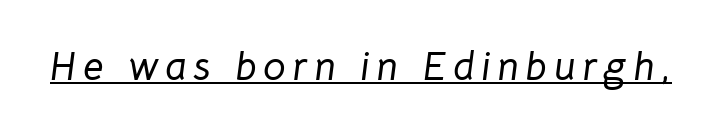
Slant detected: the letters are inclined. Honestly, the underline is the first thing you notice here. The face used here is proportionally spaced, like ordinary book or web type.
